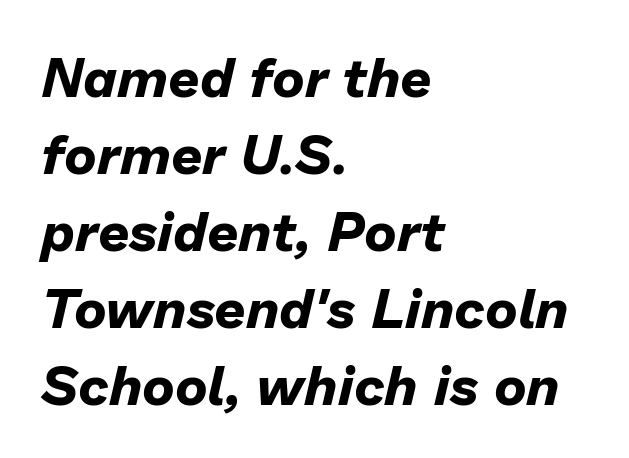
These lines are set flush left with a ragged right edge. Strong, thick strokes mark this as bold type. This sample has the flowing, uneven cadence of proportional lettering. The passage shown leans; its letterforms are oblique. Only glyphs here, with clear space below each row.
